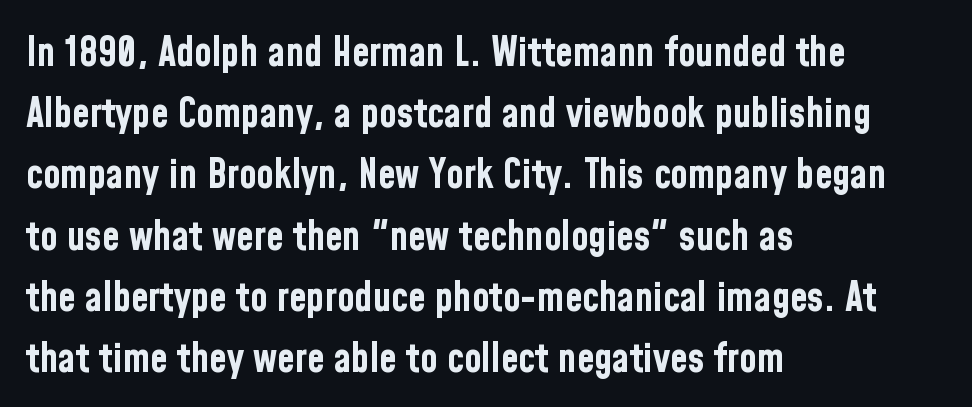
The image shows 40 px bold, condensed sans-serif type, upright; set left-aligned, normal line spacing (1.53x), normal letter spacing, not underlined; low stroke contrast and a medium x-height.
